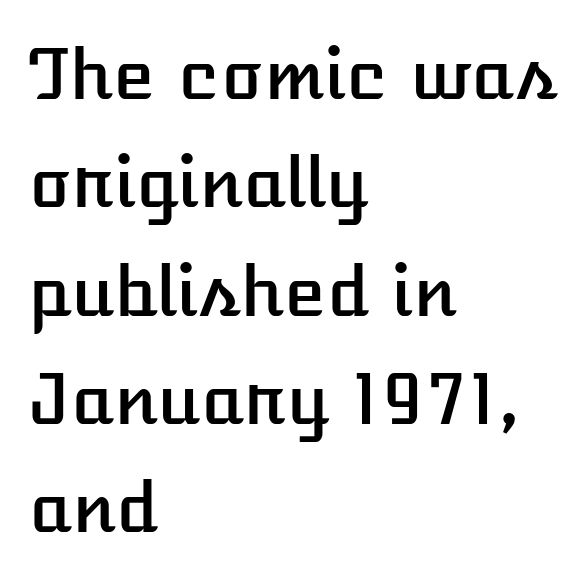
Q: Is the text italic (slanted)? A: No, it is upright.
Q: Is the text underlined? A: No.
Q: How is the paragraph aligned? A: Left-aligned.
Q: Is the spacing between letters normal or unusually wide? A: Normal.
Q: Is the spacing between lines tight, normal or loose? A: Normal.
Q: Width (condensed, normal, or wide)? A: Normal.
Q: Stroke contrast? A: Low.
Q: x-height? A: Medium.
Q: Monospaced? A: No.
